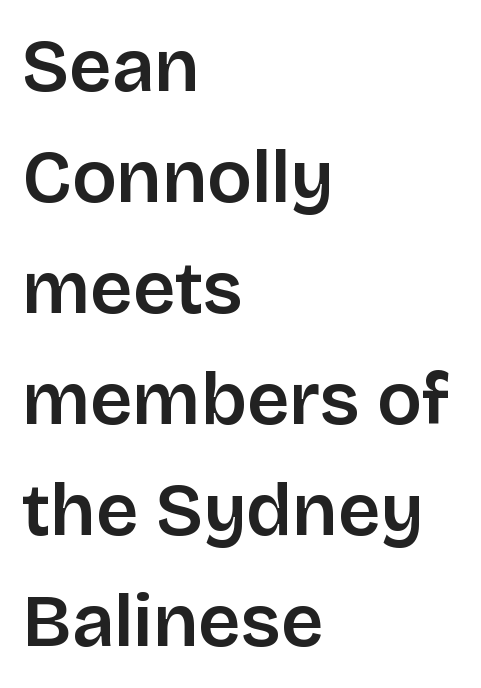
Posture: vertical. Letterform terminals end flat and unadorned throughout the passage. Does extra space separate the letters? No, they use regular spacing. Glance below the letters and you will spot only blank space. Alignment: flush left. Does the leading feel generous? No, just average.
